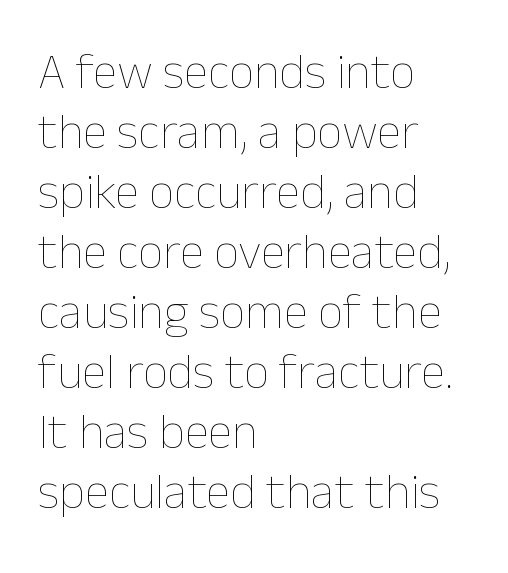
Q: Is the text bold? A: No.
Q: Is the text italic (slanted)? A: No, it is upright.
Q: Is the text underlined? A: No.
Q: How is the paragraph aligned? A: Left-aligned.
Q: Is the spacing between letters normal or unusually wide? A: Normal.
Q: Width (condensed, normal, or wide)? A: Normal.
Q: Stroke contrast? A: Low.
Q: x-height? A: Medium.
Q: Monospaced? A: No.
